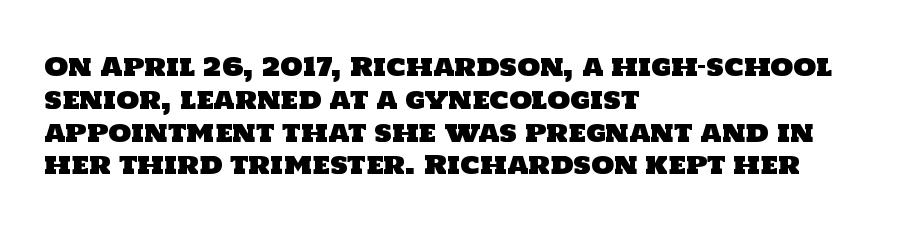
{"underline": "no", "align": "left", "line_spacing": "normal", "line_spacing_ratio": 1.26, "letter_spacing": "normal", "letter_spacing_em": 0.0, "glyph_px": 26}
